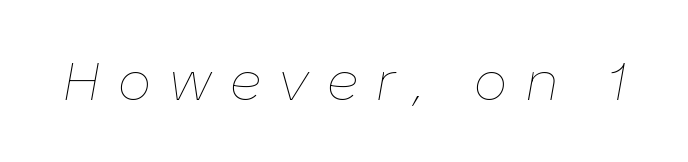
The image shows 54 px thin type, italic (leaning right); set unusually wide letter spacing (+0.32 em), not underlined; low stroke contrast and a medium x-height.
